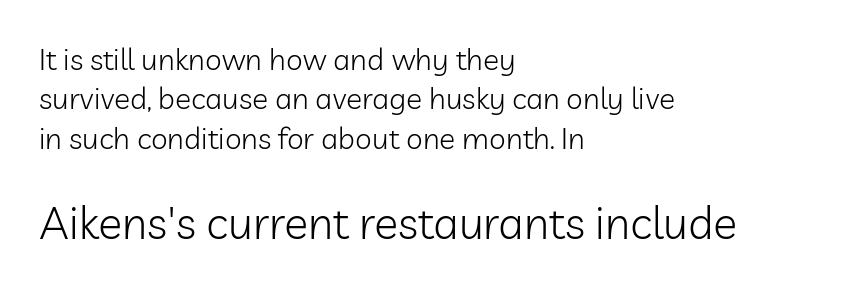
{"serif": "no", "italic": "no", "bold": "no", "weight": "light", "width": "normal", "stroke_contrast": "low", "x_height": "medium", "monospaced": "no", "underline": "no", "align": "left", "line_spacing": "normal", "line_spacing_ratio": 1.31, "letter_spacing": "normal", "letter_spacing_em": 0.0, "larger_block": "second", "size_ratio": 1.5, "glyph_px": 45}
